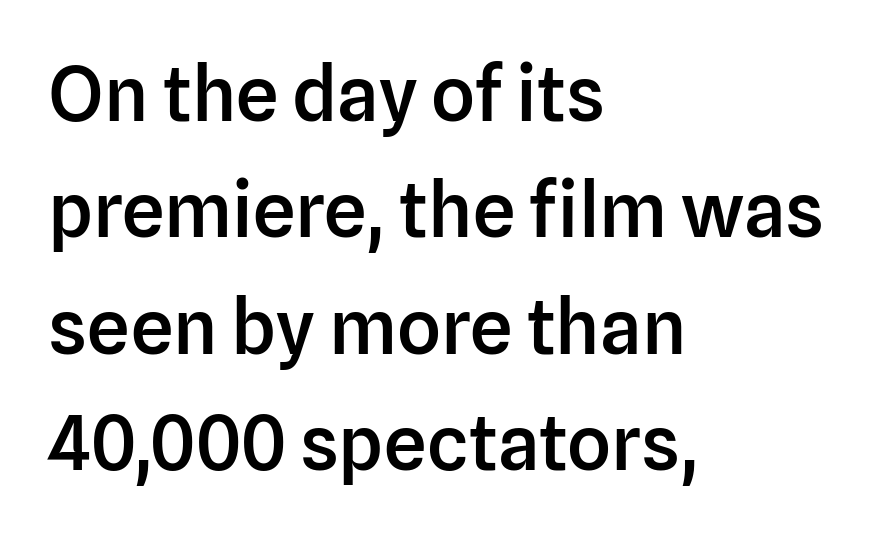
Observe the absence of serifs on each vertical stroke in this sample. This rendering leaves character spacing at its baseline value. Letters rest on an invisible, unmarked baseline. Does the copy run flush right? No — it runs flush left. This is moderately heavy type, rendered in semibold.
